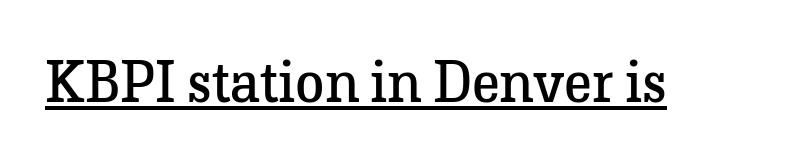
The image shows 59 px regular-weight serif type, upright; set normal letter spacing, underlined; low stroke contrast and a medium x-height.
